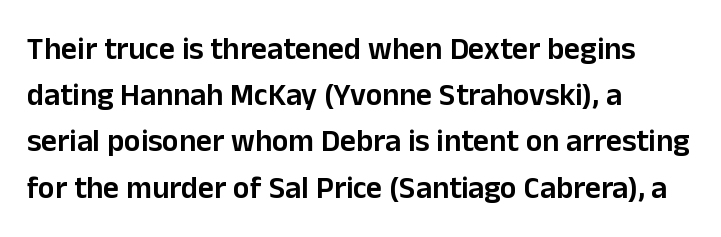
{"serif": "no", "italic": "no", "bold": "semi", "weight": "semibold", "width": "normal", "stroke_contrast": "low", "x_height": "medium", "monospaced": "no", "underline": "no", "align": "left", "line_spacing": "normal", "line_spacing_ratio": 1.49, "letter_spacing": "normal", "letter_spacing_em": 0.0, "glyph_px": 31}
